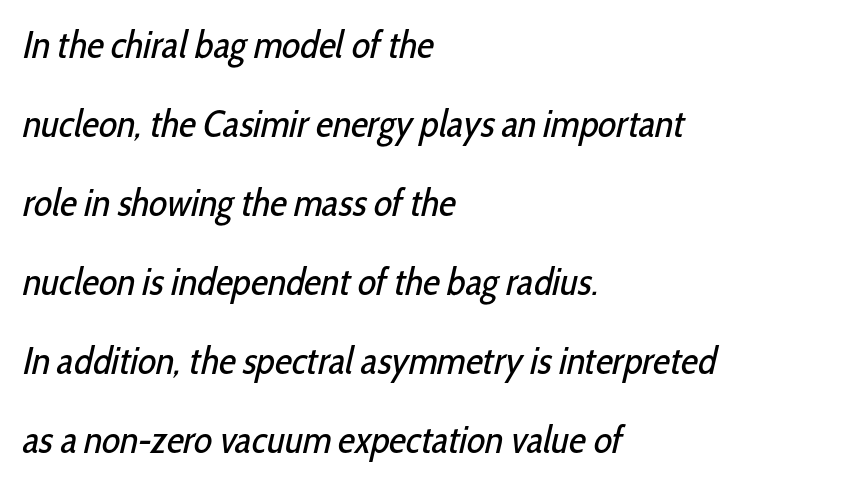
In terms of letterspacing, this is plain default setting. No feet cap the strokes, marking this as sans-serif type. Casual observation: everything's shoved over to the left. Glance below the letters and you will spot only blank space. The weight would be labelled regular, book, light, or lighter still.
